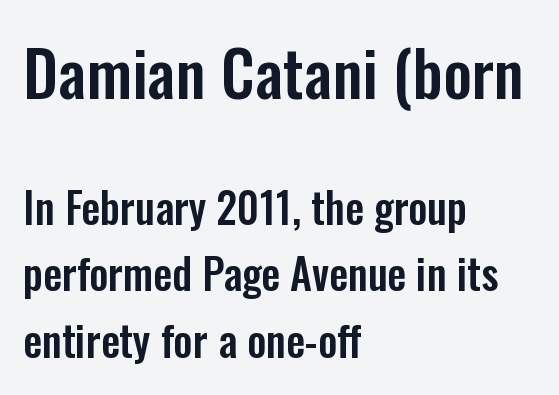
Q: Is the text italic (slanted)? A: No, it is upright.
Q: Is the typeface a serif or a sans-serif typeface? A: Sans-serif.
Q: Is the text underlined? A: No.
Q: How is the paragraph aligned? A: Left-aligned.
Q: Is the spacing between letters normal or unusually wide? A: Normal.
Q: Is the spacing between lines tight, normal or loose? A: Normal.
Q: Which block of text is set in a larger size, the first (top) or the second (bottom)? A: The first (top) one.
Q: Width (condensed, normal, or wide)? A: Condensed.
Q: Stroke contrast? A: Low.
Q: x-height? A: Medium.
Q: Monospaced? A: No.
